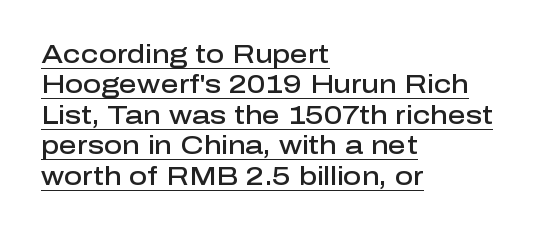
{"italic": "no", "bold": "semi", "underline": "yes", "align": "left", "line_spacing_ratio": 1.22, "letter_spacing": "normal", "letter_spacing_em": 0.0, "glyph_px": 25}
